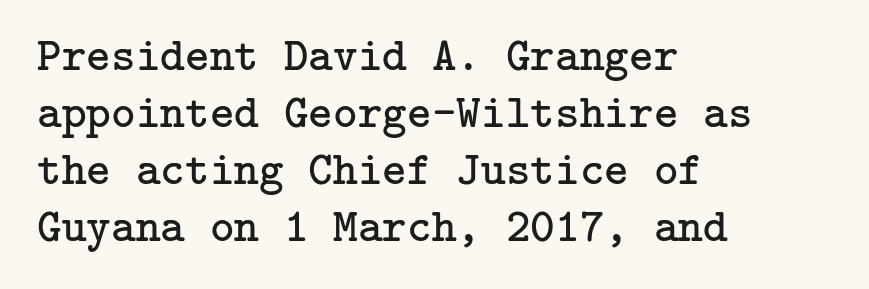
Q: Is the text bold? A: No.
Q: Is the text italic (slanted)? A: No, it is upright.
Q: Is the typeface a serif or a sans-serif typeface? A: Serif.
Q: Is the text underlined? A: No.
Q: How is the paragraph aligned? A: Left-aligned.
Q: Is the spacing between letters normal or unusually wide? A: Normal.
Q: Width (condensed, normal, or wide)? A: Normal.
Q: Stroke contrast? A: Low.
Q: x-height? A: Medium.
